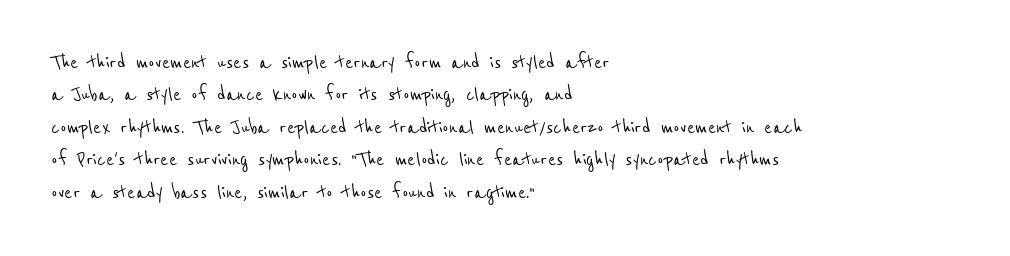
Notice how the passage keeps a crisp vertical edge on the left only. Descenders are the only things crossing below the line. Glyph-to-glyph distance matches everyday printed text. A normal amount of white space separates one row of letters from the next.
